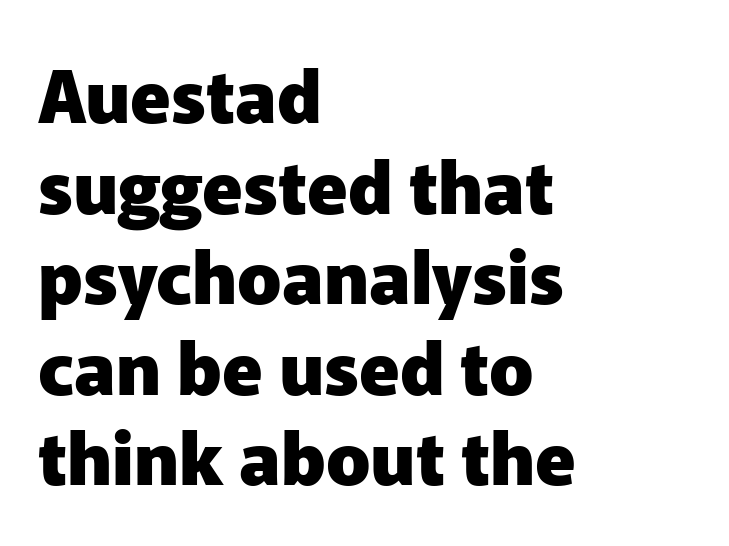
Q: Is the text bold? A: Yes.
Q: Is the text italic (slanted)? A: No, it is upright.
Q: Is the typeface a serif or a sans-serif typeface? A: Sans-serif.
Q: Is the text underlined? A: No.
Q: How is the paragraph aligned? A: Left-aligned.
Q: Is the spacing between letters normal or unusually wide? A: Normal.
Q: Width (condensed, normal, or wide)? A: Normal.
Q: Stroke contrast? A: Low.
Q: x-height? A: Medium.
Q: Monospaced? A: No.
